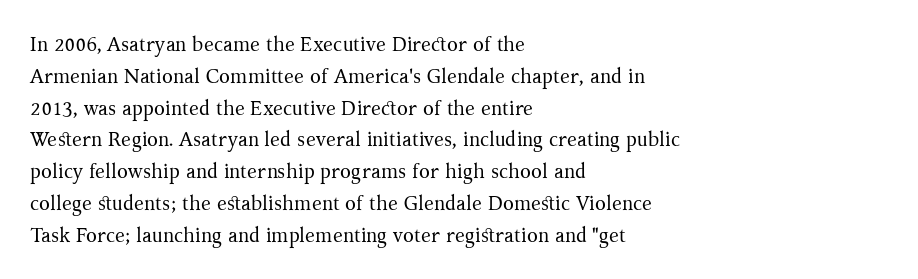
The image shows 20 px text type, upright; set left-aligned, normal line spacing (1.59x), normal letter spacing, not underlined.
